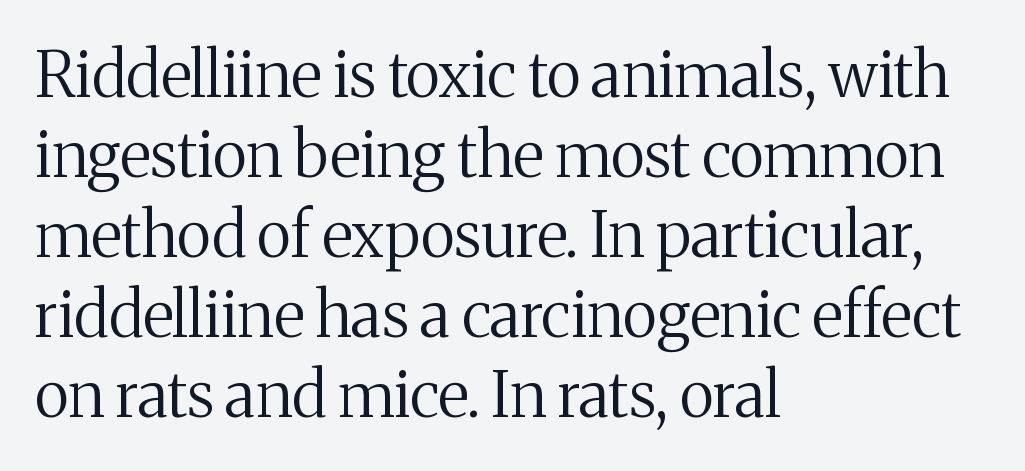
{"serif": "yes", "italic": "no", "bold": "no", "weight": "regular", "width": "normal", "stroke_contrast": "medium", "x_height": "medium", "monospaced": "no", "underline": "no", "align": "left", "line_spacing": "normal", "line_spacing_ratio": 1.27, "letter_spacing": "normal", "letter_spacing_em": 0.0, "glyph_px": 63}
